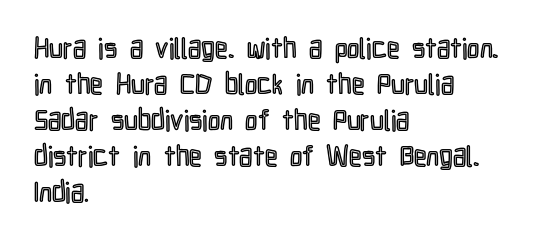
Q: Is the text italic (slanted)? A: No, it is upright.
Q: Is the text underlined? A: No.
Q: How is the paragraph aligned? A: Left-aligned.
Q: Is the spacing between letters normal or unusually wide? A: Normal.
Q: Is the spacing between lines tight, normal or loose? A: Normal.
Q: Width (condensed, normal, or wide)? A: Condensed.
Q: x-height? A: Medium.
Q: Monospaced? A: No.
